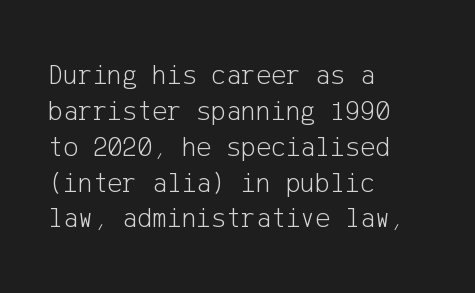
Stems here are at most as thick as an everyday book face. The type sits square on the baseline with zero lean. This sample is left-justified, so line endings fall wherever the words run out. Observe the ordinary spacing: letters are neighbours, not strangers.
